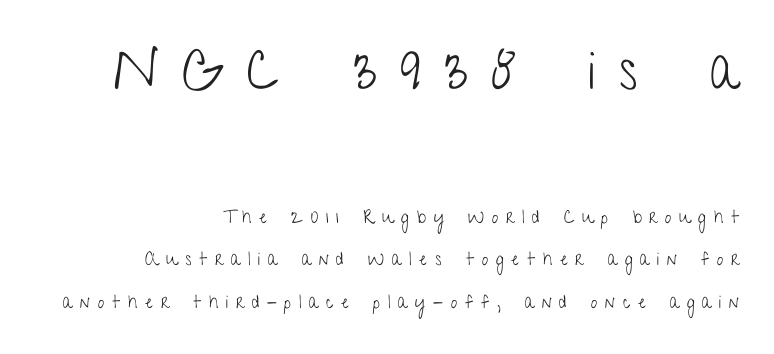
The image shows 54 px light, condensed sans-serif type, upright; set right-aligned, loose line spacing (2.35x), unusually wide letter spacing (+0.43 em), not underlined; the first (top) block is 3.0x larger; low stroke contrast and a medium x-height.
